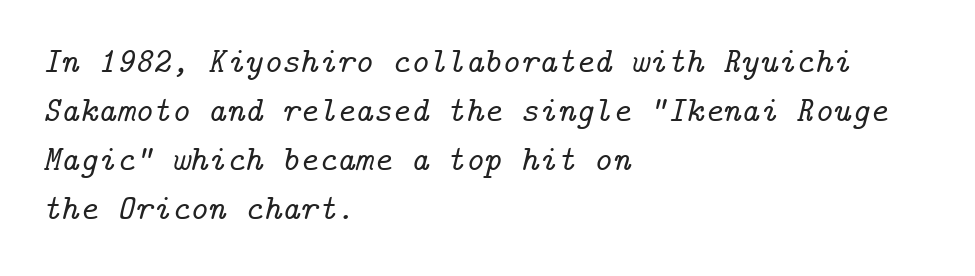
The image shows 35 px serif type, italic (leaning right); set left-aligned, normal line spacing (1.4x), normal letter spacing, not underlined; low stroke contrast and a medium x-height.
